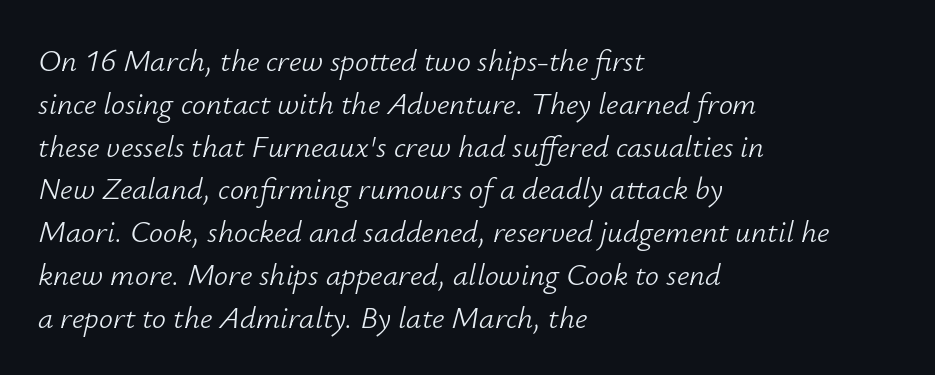
The image shows 31 px light type, italic (leaning right); set left-aligned, normal line spacing (1.38x), normal letter spacing, not underlined; low stroke contrast and a small x-height.
